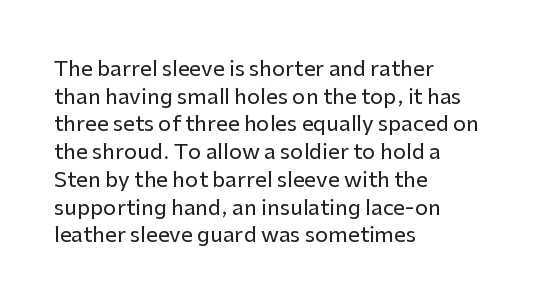
{"italic": "no", "underline": "no", "align": "left", "line_spacing": "normal", "line_spacing_ratio": 1.32, "letter_spacing": "normal", "letter_spacing_em": 0.0, "glyph_px": 21}
